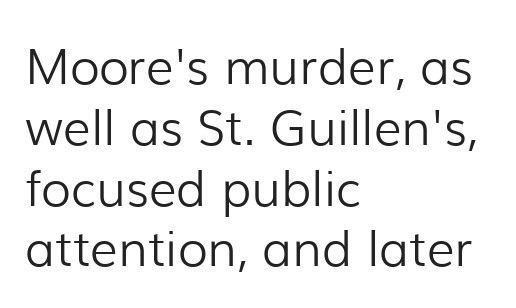
Q: Is the text bold? A: No.
Q: Is the text italic (slanted)? A: No, it is upright.
Q: Is the typeface a serif or a sans-serif typeface? A: Sans-serif.
Q: Is the text underlined? A: No.
Q: How is the paragraph aligned? A: Left-aligned.
Q: Is the spacing between letters normal or unusually wide? A: Normal.
Q: Width (condensed, normal, or wide)? A: Normal.
Q: Stroke contrast? A: Low.
Q: x-height? A: Medium.
Q: Monospaced? A: No.
